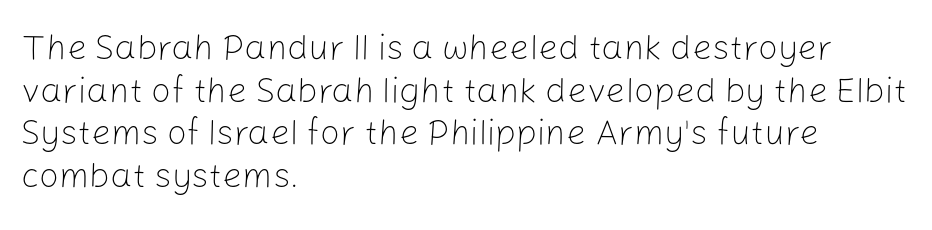
The image shows 35 px light sans-serif type, upright; set left-aligned, line spacing 1.22x, normal letter spacing, not underlined; low stroke contrast and a medium x-height.
